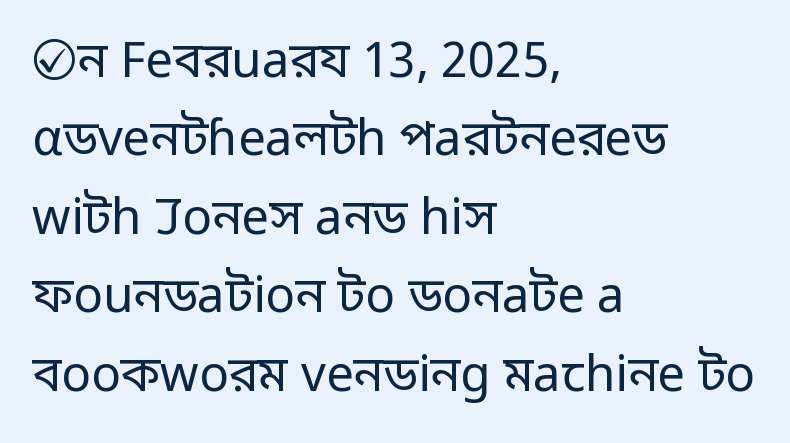
Q: Is the text bold? A: No.
Q: Is the text italic (slanted)? A: No, it is upright.
Q: Is the typeface a serif or a sans-serif typeface? A: Sans-serif.
Q: Is the text underlined? A: No.
Q: How is the paragraph aligned? A: Left-aligned.
Q: Is the spacing between letters normal or unusually wide? A: Normal.
Q: Is the spacing between lines tight, normal or loose? A: Normal.
Q: Width (condensed, normal, or wide)? A: Normal.
Q: Stroke contrast? A: Low.
Q: x-height? A: Medium.
Q: Monospaced? A: No.
